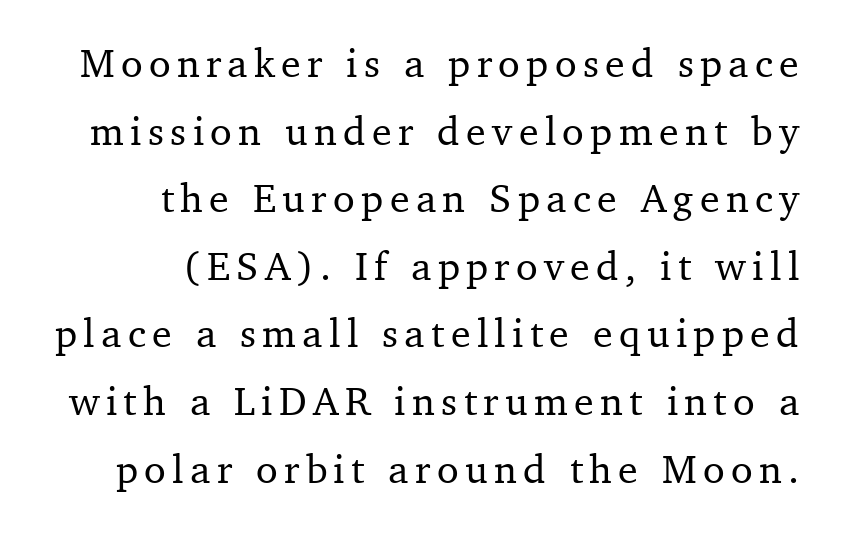
Q: Is the text italic (slanted)? A: No, it is upright.
Q: Is the typeface a serif or a sans-serif typeface? A: Serif.
Q: Is the text underlined? A: No.
Q: How is the paragraph aligned? A: Right-aligned.
Q: Is the spacing between lines tight, normal or loose? A: Normal.
Q: Width (condensed, normal, or wide)? A: Normal.
Q: Stroke contrast? A: Medium.
Q: x-height? A: Medium.
Q: Monospaced? A: No.
